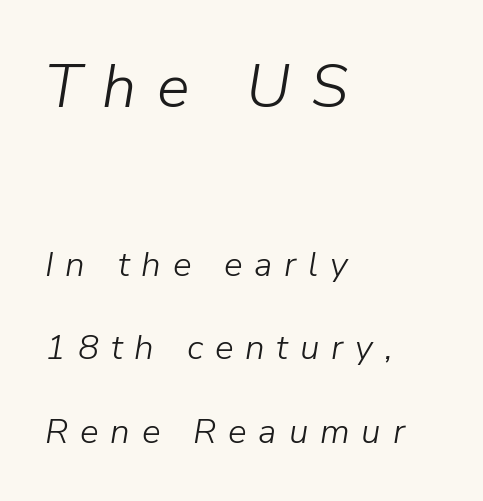
This is oblique type, the kind used for emphasis or titles. Does the copy run flush right? No — it runs flush left. Students, observe: this is what heavily led, spacious text looks like. Ink coverage per letter is moderate at most.
